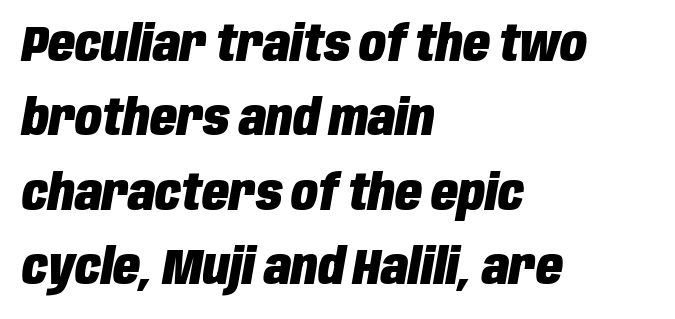
This sample has the flowing, uneven cadence of proportional lettering. A typesetter would call this leading conventional body-copy spacing. Short note: letters normally spaced. A classic flush-left, rag-right setting is used for this passage. Caption: bold face, heavy strokes.
